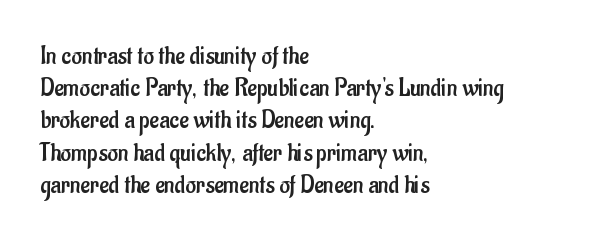
{"italic": "no", "bold": "no", "underline": "no", "align": "left", "line_spacing_ratio": 1.24, "letter_spacing": "normal", "letter_spacing_em": 0.0, "glyph_px": 26}
